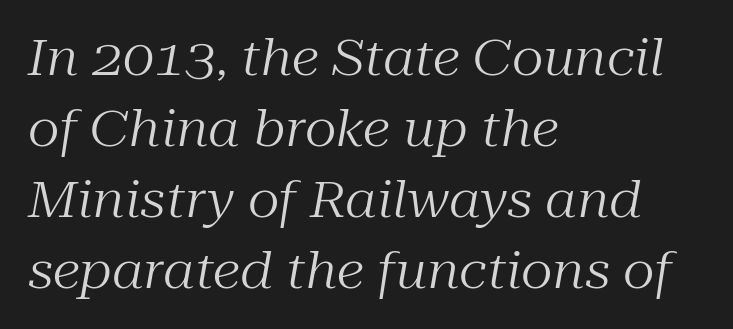
{"serif": "yes", "italic": "yes", "lean": "right", "slant_degrees": 10, "bold": "no", "weight": "regular", "width": "normal", "stroke_contrast": "medium", "x_height": "medium", "monospaced": "no", "underline": "no", "align": "left", "line_spacing": "normal", "line_spacing_ratio": 1.42, "letter_spacing": "normal", "letter_spacing_em": 0.0, "glyph_px": 50}
